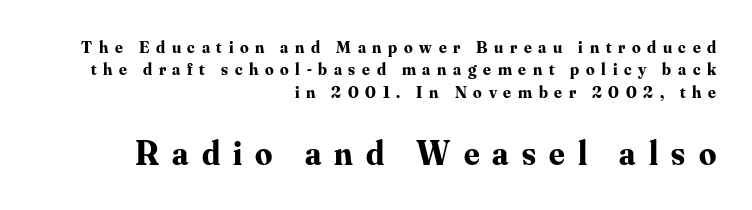
Q: Is the text bold? A: Yes.
Q: Is the text italic (slanted)? A: No, it is upright.
Q: Is the typeface a serif or a sans-serif typeface? A: Serif.
Q: Is the text underlined? A: No.
Q: How is the paragraph aligned? A: Right-aligned.
Q: Is the spacing between letters normal or unusually wide? A: Unusually wide.
Q: Is the spacing between lines tight, normal or loose? A: Normal.
Q: Which block of text is set in a larger size, the first (top) or the second (bottom)? A: The second (bottom) one.
Q: Width (condensed, normal, or wide)? A: Normal.
Q: Stroke contrast? A: Medium.
Q: x-height? A: Small.
Q: Monospaced? A: No.
